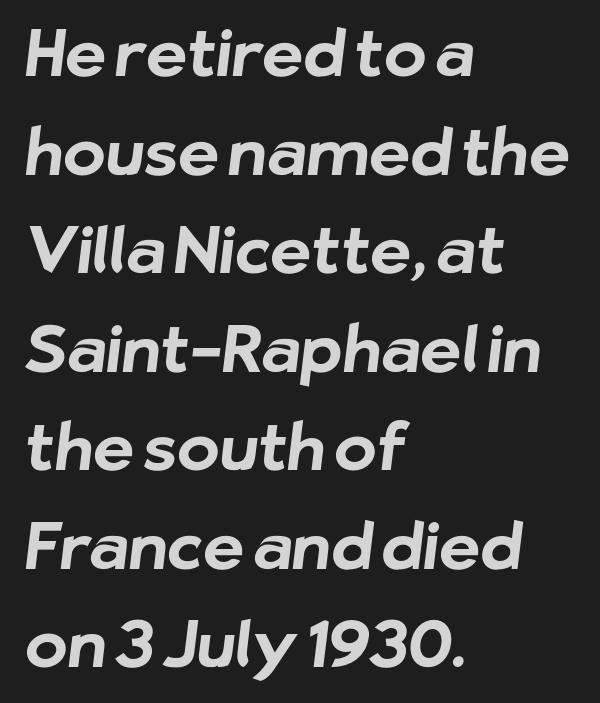
Q: Is the text bold? A: Yes.
Q: Is the typeface a serif or a sans-serif typeface? A: Sans-serif.
Q: Is the text underlined? A: No.
Q: How is the paragraph aligned? A: Left-aligned.
Q: Is the spacing between letters normal or unusually wide? A: Normal.
Q: Is the spacing between lines tight, normal or loose? A: Normal.
Q: Width (condensed, normal, or wide)? A: Normal.
Q: Stroke contrast? A: Low.
Q: x-height? A: Medium.
Q: Monospaced? A: No.
